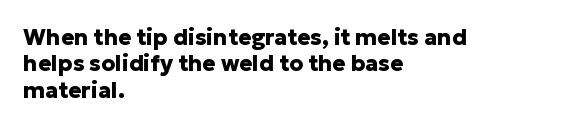
Stroke thickness is high; the sample reads as a true bold. Underline: absent. The horizontal fit of the characters is conventional and even. Do the letters lean? They stand straight. Horizontal alignment here is leftward, the default for most running prose.
